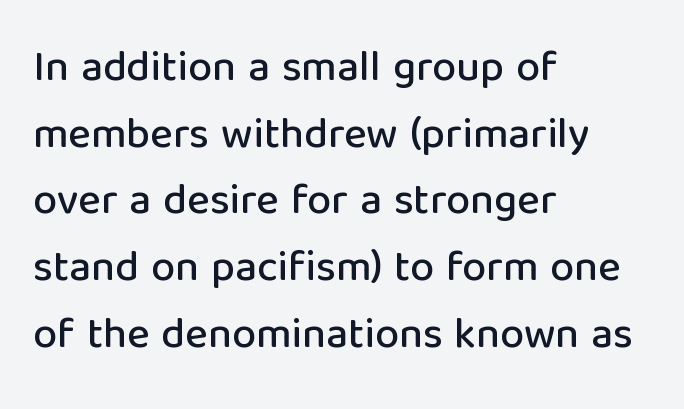
{"serif": "no", "italic": "no", "width": "normal", "stroke_contrast": "low", "x_height": "medium", "monospaced": "no", "underline": "no", "align": "left", "line_spacing": "normal", "line_spacing_ratio": 1.55, "letter_spacing": "normal", "letter_spacing_em": 0.0, "glyph_px": 43}
